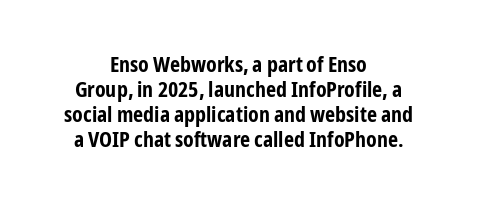
Q: Is the text bold? A: Yes.
Q: Is the text italic (slanted)? A: No, it is upright.
Q: Is the text underlined? A: No.
Q: How is the paragraph aligned? A: Centered.
Q: Is the spacing between letters normal or unusually wide? A: Normal.
Q: Is the spacing between lines tight, normal or loose? A: Tight.
